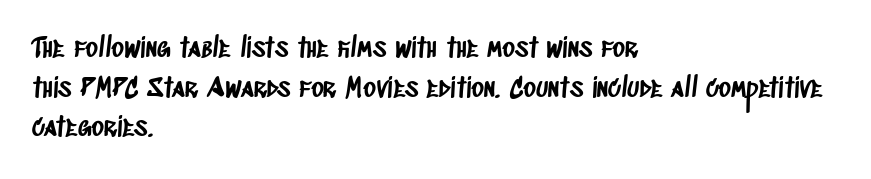
Leading matches the norm, producing a regular column. Honestly, the letter spacing is just normal — you wouldn't notice it. The space beneath each line is pristine and unruled. Every row of glyphs begins at an identical x-position on the left.
